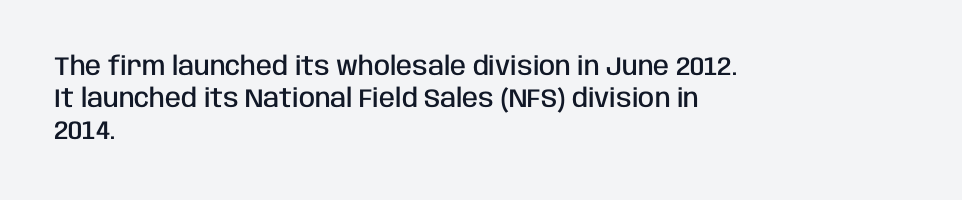
Q: Is the text bold? A: Semi-bold.
Q: Is the text italic (slanted)? A: No, it is upright.
Q: Is the text underlined? A: No.
Q: How is the paragraph aligned? A: Left-aligned.
Q: Is the spacing between letters normal or unusually wide? A: Normal.
